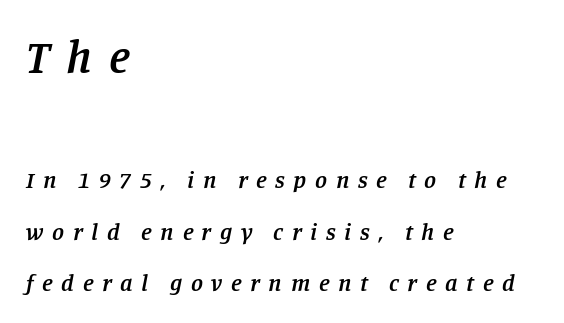
Q: Is the text bold? A: Semi-bold.
Q: Is the text italic (slanted)? A: Yes, it leans right by about 11 degrees.
Q: Is the typeface a serif or a sans-serif typeface? A: Serif.
Q: Is the text underlined? A: No.
Q: How is the paragraph aligned? A: Left-aligned.
Q: Is the spacing between letters normal or unusually wide? A: Unusually wide.
Q: Is the spacing between lines tight, normal or loose? A: Loose.
Q: Which block of text is set in a larger size, the first (top) or the second (bottom)? A: The first (top) one.
Q: Width (condensed, normal, or wide)? A: Normal.
Q: Stroke contrast? A: Low.
Q: x-height? A: Large.
Q: Monospaced? A: No.
